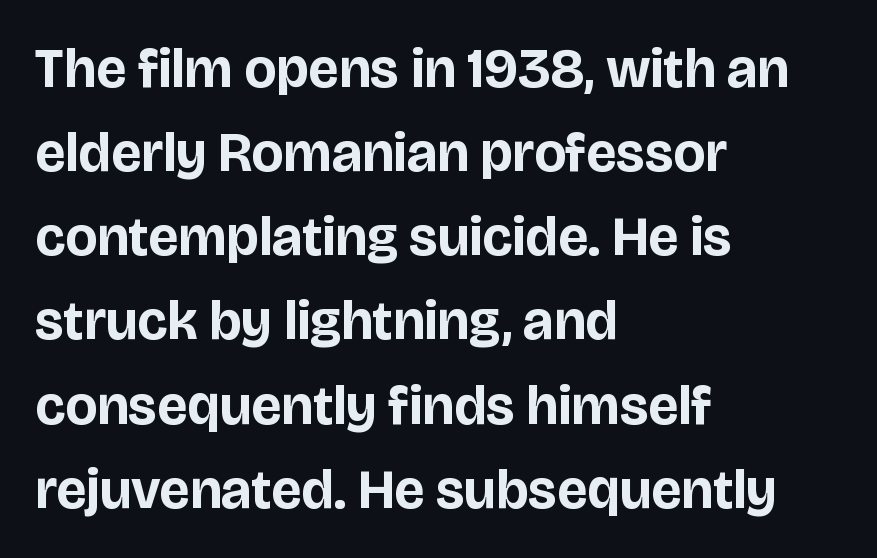
The characters display no serif detailing; their extremities are plain. The rendering anchors every line to the left-hand side. Summary of vertical rhythm: regular, with standard interline spacing. Descender tails drop into unmarked territory.
